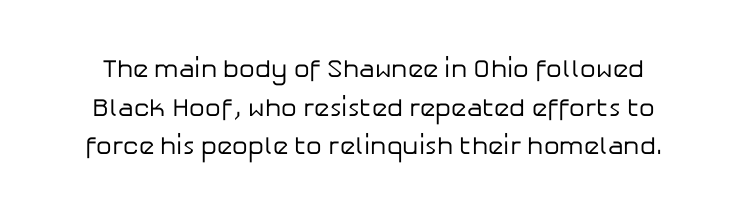
Inter-character spacing is left at the font's built-in metrics. The typeface has the unassuming heft of standard copy or less. Rows of type keep a routine distance in the vertical direction. The font's upright variant was chosen for this text. Just letters on the line, the space beneath them empty.
